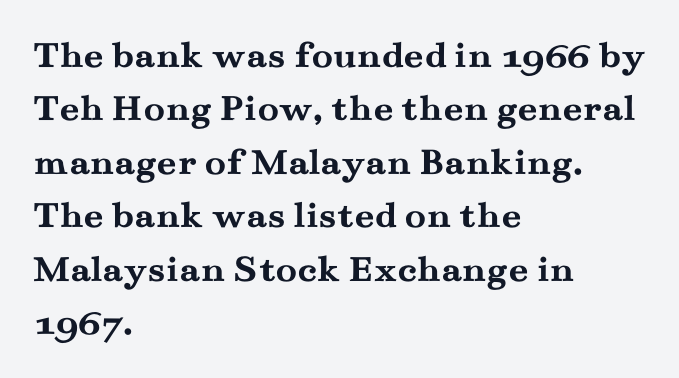
{"serif": "yes", "italic": "no", "bold": "yes", "weight": "semibold", "width": "wide", "stroke_contrast": "medium", "x_height": "small", "monospaced": "no", "underline": "no", "align": "left", "line_spacing": "normal", "line_spacing_ratio": 1.37, "letter_spacing": "normal", "letter_spacing_em": 0.0, "glyph_px": 39}
